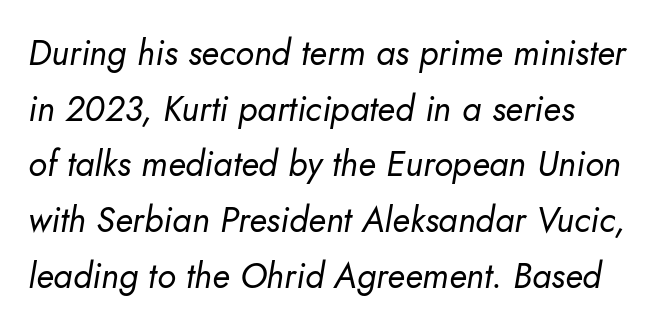
The image shows 35 px regular-weight type, italic (leaning right); set normal line spacing (1.59x), normal letter spacing, not underlined; low stroke contrast and a small x-height.
